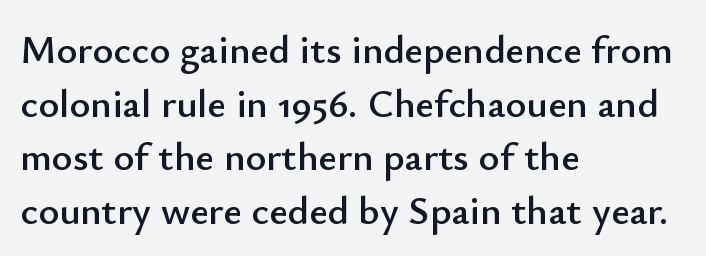
The image shows 40 px sans-serif type, upright; set left-aligned, normal line spacing (1.34x), normal letter spacing, not underlined; low stroke contrast and a small x-height.
